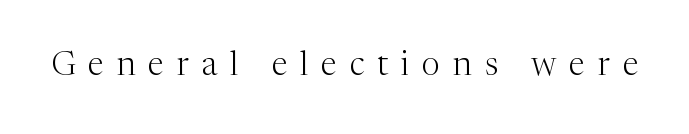
The image shows 33 px light serif type, upright; set unusually wide letter spacing (+0.39 em), not underlined; medium stroke contrast and a medium x-height.
